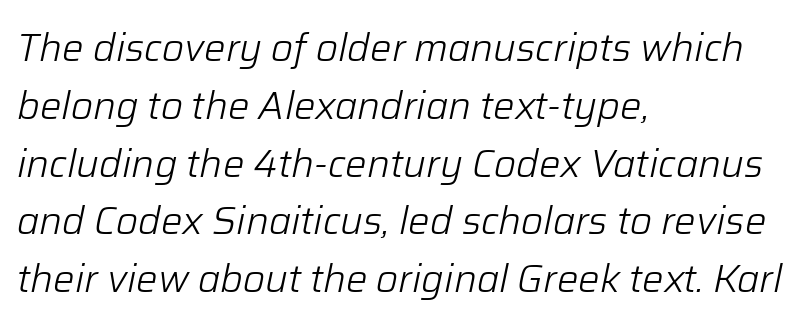
The glyphs look as if they've been sheared to an angle. Check the space under the baseline: it is left empty. A student would call this left alignment; a typographer would say flush left, rag right. Inter-character spacing is left at the font's built-in metrics.
